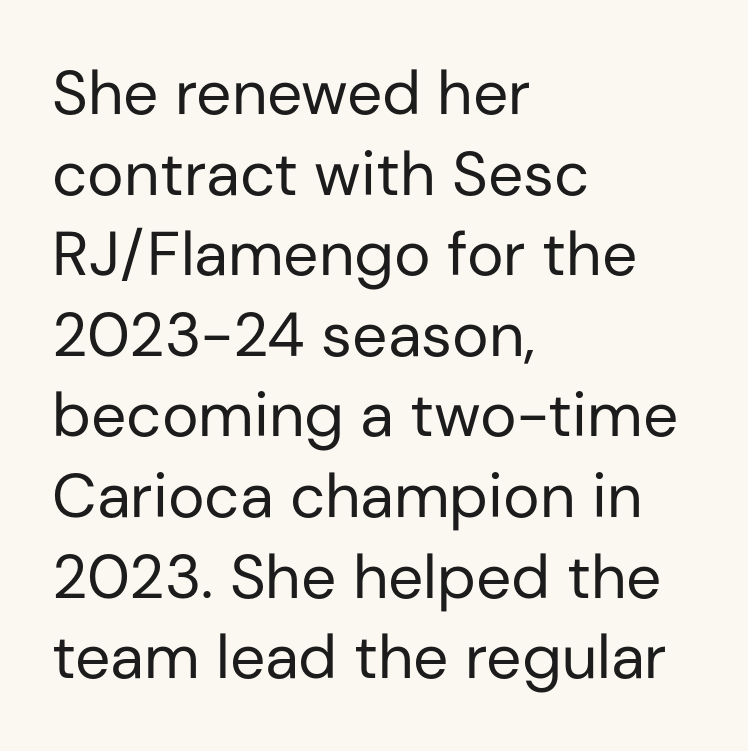
{"serif": "no", "italic": "no", "bold": "no", "weight": "regular", "width": "normal", "stroke_contrast": "low", "x_height": "medium", "monospaced": "no", "underline": "no", "align": "left", "line_spacing": "normal", "line_spacing_ratio": 1.3, "letter_spacing": "normal", "letter_spacing_em": 0.0, "glyph_px": 62}
